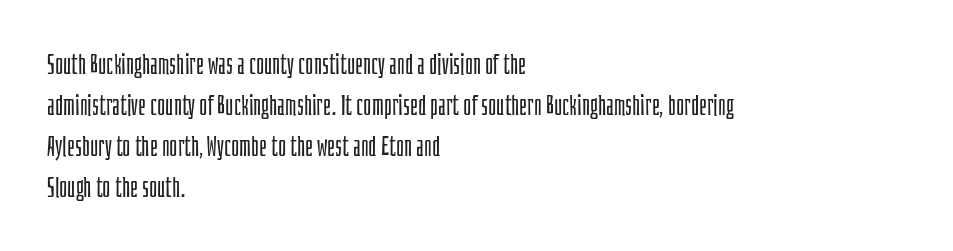
The image shows 28 px light, condensed sans-serif type, upright; set left-aligned, normal line spacing (1.46x), normal letter spacing, not underlined; low stroke contrast and a large x-height.
